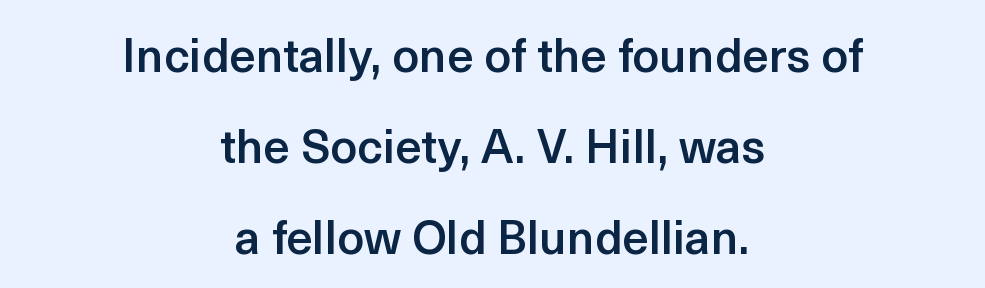
{"serif": "no", "italic": "no", "bold": "semi", "weight": "semibold", "width": "normal", "x_height": "medium", "monospaced": "no", "underline": "no", "align": "center", "line_spacing": "loose", "line_spacing_ratio": 1.94, "letter_spacing": "normal", "letter_spacing_em": 0.0, "glyph_px": 47}
